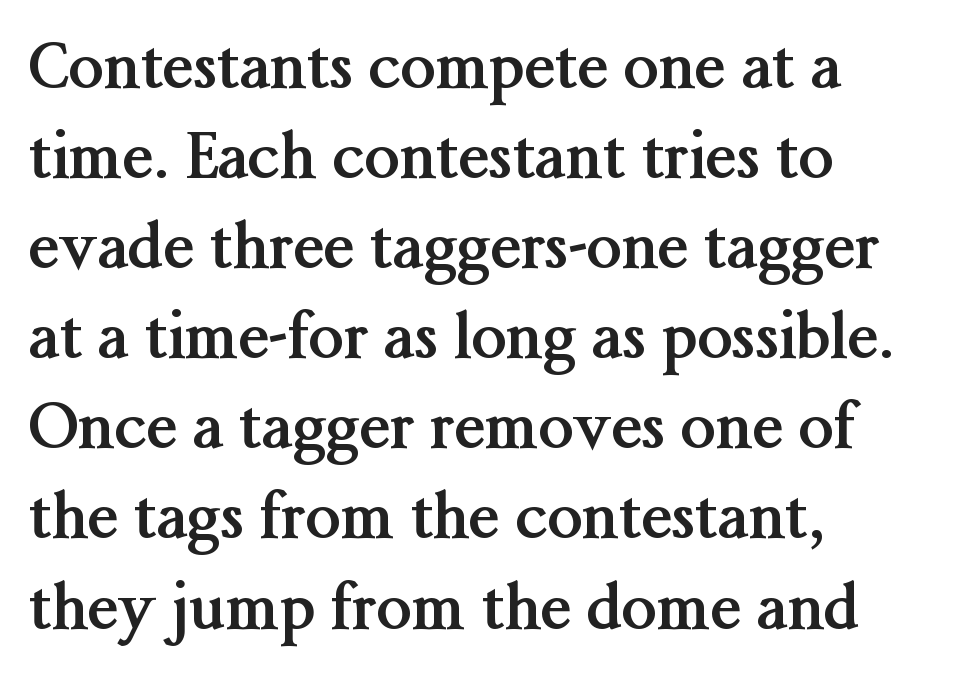
The image shows 63 px semibold serif type, upright; set left-aligned, normal line spacing (1.43x), normal letter spacing, not underlined; medium stroke contrast and a medium x-height.
